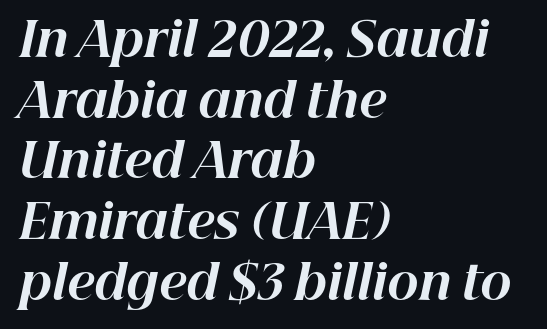
{"italic": "yes", "lean": "right", "slant_degrees": 12, "bold": "yes", "weight": "bold", "width": "normal", "stroke_contrast": "high", "x_height": "medium", "monospaced": "no", "underline": "no", "align": "left", "line_spacing": "normal", "line_spacing_ratio": 1.29, "letter_spacing": "normal", "letter_spacing_em": 0.0, "glyph_px": 47}
